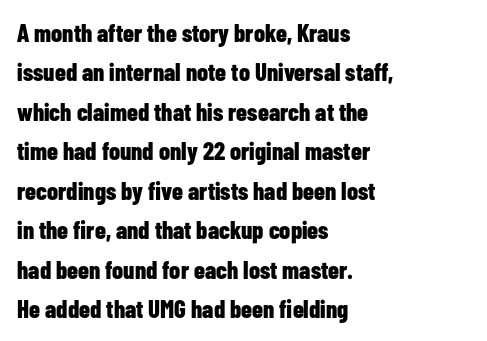
Q: Is the text bold? A: Yes.
Q: Is the text italic (slanted)? A: No, it is upright.
Q: Is the text underlined? A: No.
Q: How is the paragraph aligned? A: Left-aligned.
Q: Is the spacing between letters normal or unusually wide? A: Normal.
Q: Is the spacing between lines tight, normal or loose? A: Normal.
